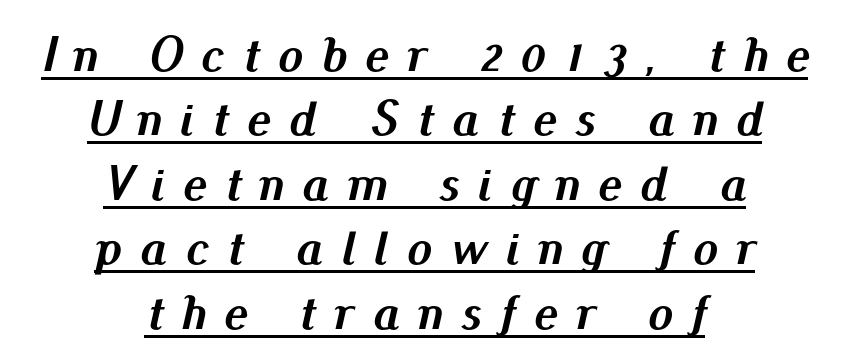
Q: Is the text bold? A: Yes.
Q: Is the text italic (slanted)? A: Yes, it leans right by about 13 degrees.
Q: Is the text underlined? A: Yes.
Q: How is the paragraph aligned? A: Centered.
Q: Is the spacing between letters normal or unusually wide? A: Unusually wide.
Q: Is the spacing between lines tight, normal or loose? A: Normal.
Q: Width (condensed, normal, or wide)? A: Normal.
Q: Stroke contrast? A: Medium.
Q: x-height? A: Small.
Q: Monospaced? A: No.
